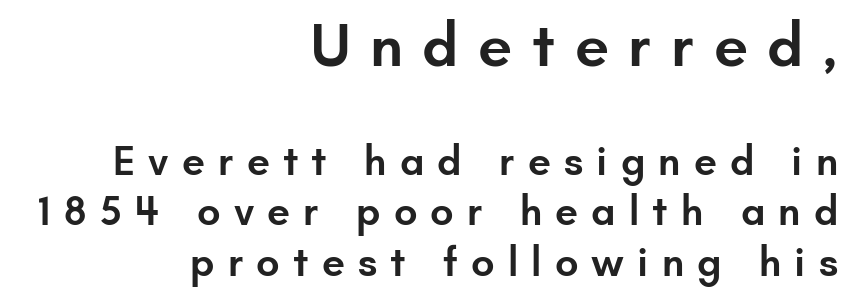
Q: Is the text bold? A: Semi-bold.
Q: Is the text italic (slanted)? A: No, it is upright.
Q: Is the typeface a serif or a sans-serif typeface? A: Sans-serif.
Q: Is the text underlined? A: No.
Q: How is the paragraph aligned? A: Right-aligned.
Q: Is the spacing between letters normal or unusually wide? A: Unusually wide.
Q: Which block of text is set in a larger size, the first (top) or the second (bottom)? A: The first (top) one.
Q: Width (condensed, normal, or wide)? A: Normal.
Q: Stroke contrast? A: Low.
Q: x-height? A: Small.
Q: Monospaced? A: No.
